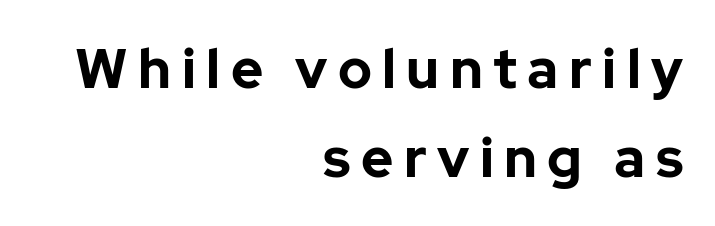
{"serif": "no", "italic": "no", "bold": "yes", "weight": "bold", "width": "normal", "stroke_contrast": "low", "x_height": "medium", "monospaced": "no", "underline": "no", "align": "right", "line_spacing": "normal", "line_spacing_ratio": 1.61, "glyph_px": 55}
